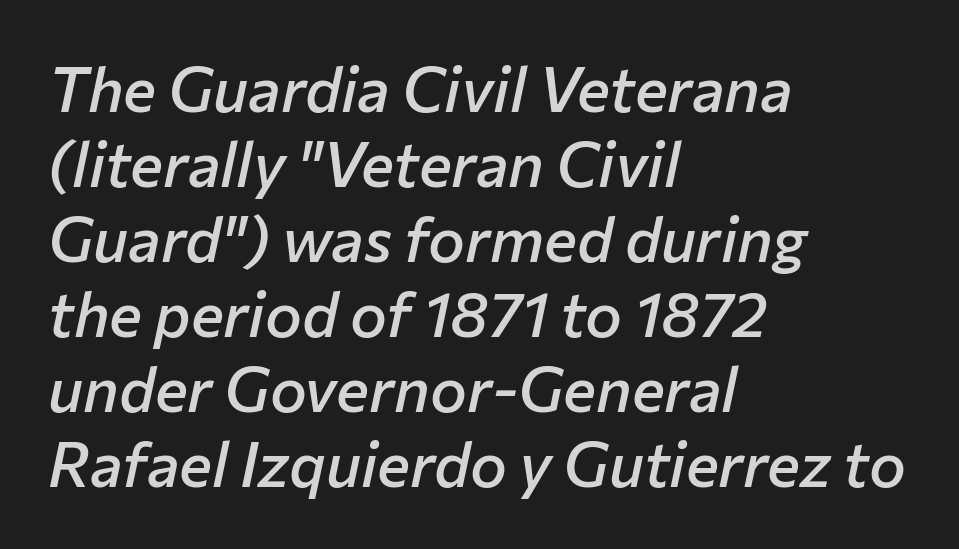
Q: Is the text bold? A: Semi-bold.
Q: Is the text italic (slanted)? A: Yes, it leans right by about 12 degrees.
Q: Is the text underlined? A: No.
Q: How is the paragraph aligned? A: Left-aligned.
Q: Is the spacing between letters normal or unusually wide? A: Normal.
Q: Width (condensed, normal, or wide)? A: Normal.
Q: Stroke contrast? A: Low.
Q: x-height? A: Medium.
Q: Monospaced? A: No.
